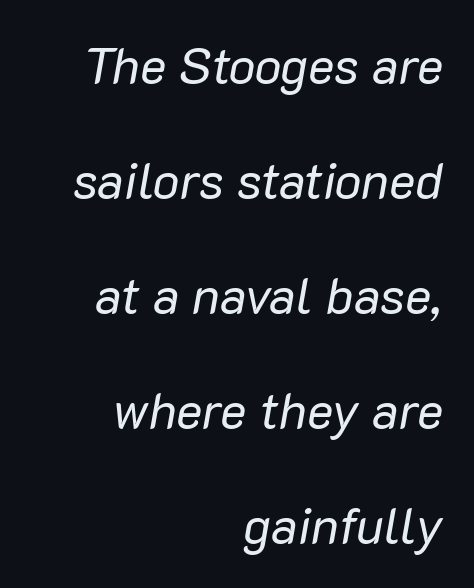
The image shows 50 px regular-weight type, italic (leaning right); set right-aligned, loose line spacing (2.3x), normal letter spacing, not underlined; low stroke contrast and a medium x-height.
